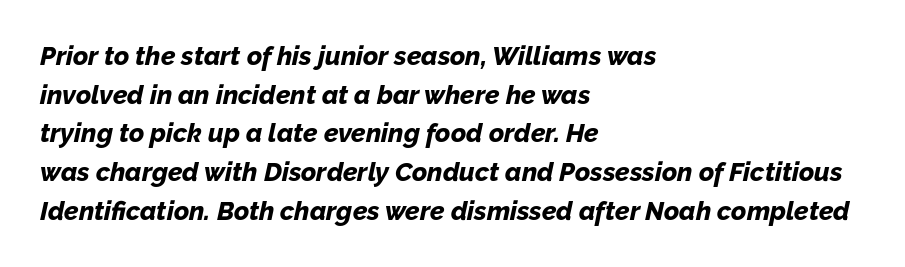
Q: Is the text bold? A: Yes.
Q: Is the text italic (slanted)? A: Yes, it leans right by about 12 degrees.
Q: Is the text underlined? A: No.
Q: How is the paragraph aligned? A: Left-aligned.
Q: Is the spacing between letters normal or unusually wide? A: Normal.
Q: Is the spacing between lines tight, normal or loose? A: Normal.
